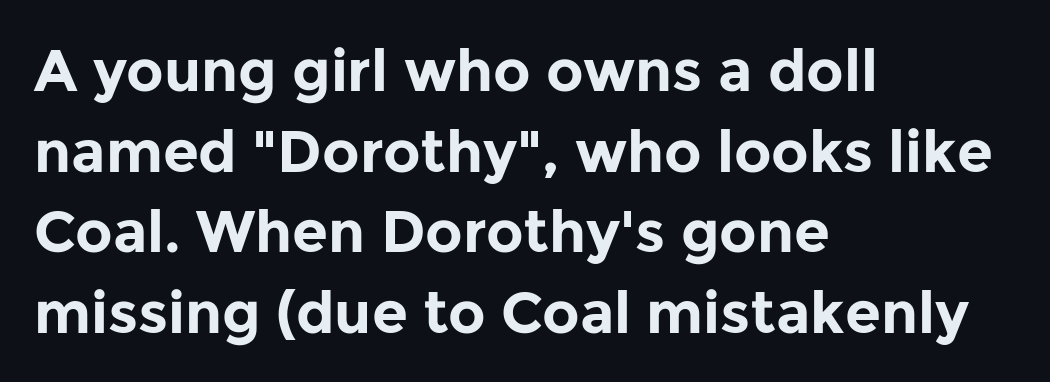
{"serif": "no", "italic": "no", "bold": "yes", "weight": "bold", "width": "normal", "stroke_contrast": "low", "x_height": "medium", "monospaced": "no", "underline": "no", "align": "left", "line_spacing": "normal", "line_spacing_ratio": 1.39, "letter_spacing": "normal", "letter_spacing_em": 0.0, "glyph_px": 58}
